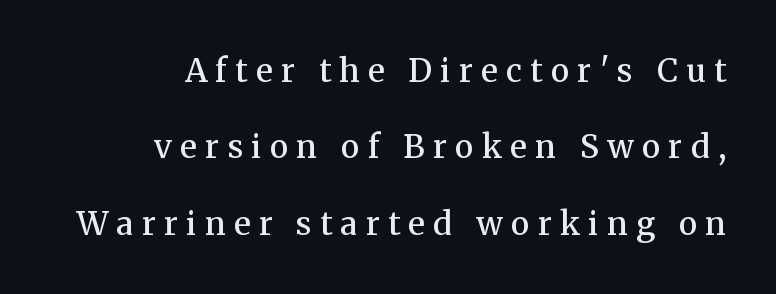
{"serif": "yes", "italic": "no", "bold": "semi", "weight": "semibold", "width": "normal", "stroke_contrast": "medium", "x_height": "medium", "monospaced": "no", "underline": "no", "align": "right", "line_spacing": "loose", "line_spacing_ratio": 2.39, "letter_spacing": "wide", "letter_spacing_em": 0.26, "glyph_px": 32}
